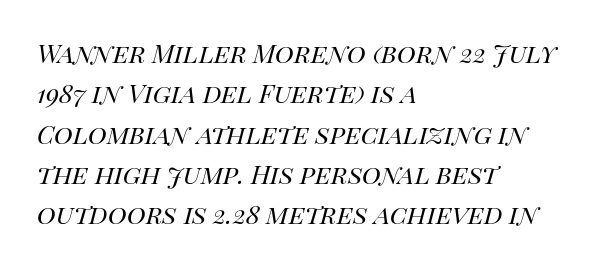
The image shows 32 px regular-weight type, italic (leaning right); set left-aligned, normal line spacing (1.26x), normal letter spacing, not underlined; high stroke contrast and a large x-height.
